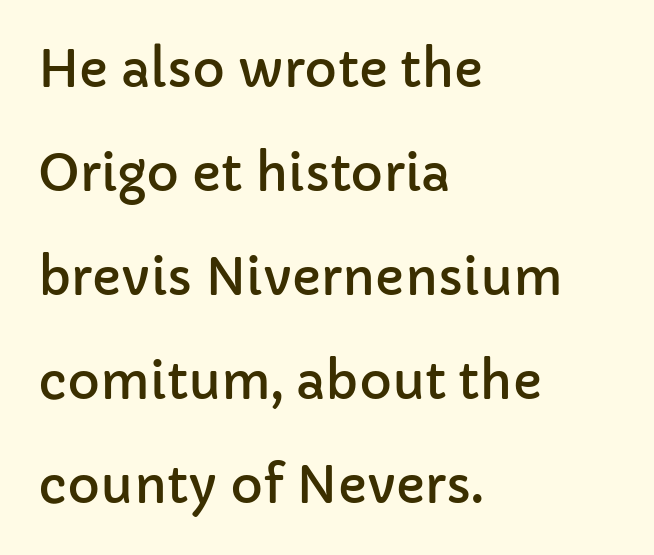
Q: Is the text italic (slanted)? A: No, it is upright.
Q: Is the typeface a serif or a sans-serif typeface? A: Sans-serif.
Q: Is the text underlined? A: No.
Q: How is the paragraph aligned? A: Left-aligned.
Q: Is the spacing between letters normal or unusually wide? A: Normal.
Q: Is the spacing between lines tight, normal or loose? A: Loose.
Q: Width (condensed, normal, or wide)? A: Normal.
Q: Stroke contrast? A: Low.
Q: x-height? A: Medium.
Q: Monospaced? A: No.
